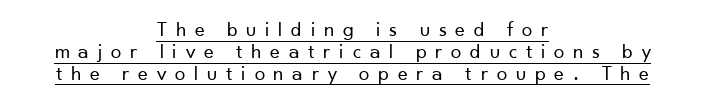
Q: Is the text bold? A: No.
Q: Is the text italic (slanted)? A: No, it is upright.
Q: Is the text underlined? A: Yes.
Q: How is the paragraph aligned? A: Centered.
Q: Is the spacing between letters normal or unusually wide? A: Unusually wide.
Q: Is the spacing between lines tight, normal or loose? A: Tight.
